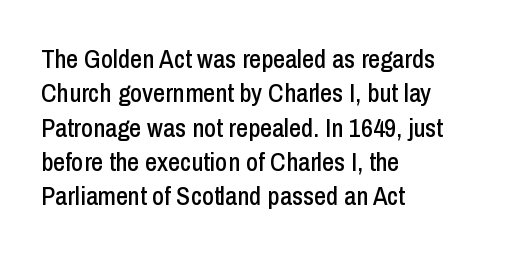
Here the glyphs are tracked normally, forming tight word shapes. Notice how the passage keeps a crisp vertical edge on the left only. A normal amount of white space separates one row of letters from the next. The string is rendered with underlining switched off.
